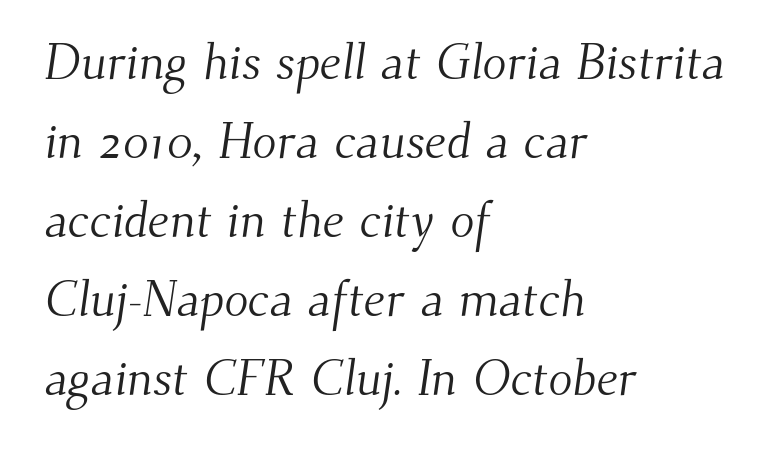
The image shows 50 px light serif type; set left-aligned, normal line spacing (1.58x), normal letter spacing, not underlined; medium stroke contrast and a small x-height.
